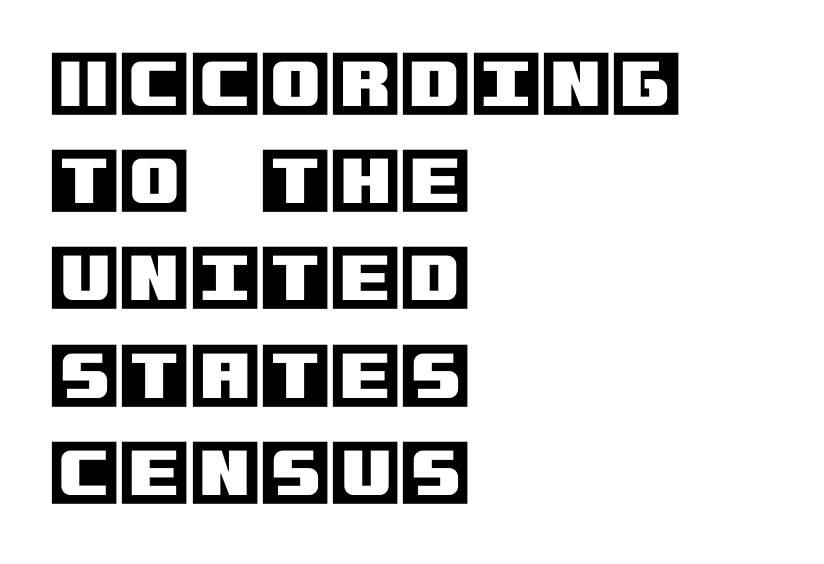
The image shows 72 px text type, upright; set left-aligned, normal line spacing (1.35x), normal letter spacing, not underlined; a large x-height.
